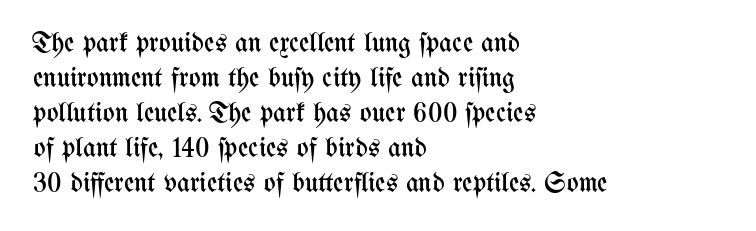
Stem width sits at or under what a default text font uses. Layout note: lines flush left. Think of a printed novel: that variable character pitch is what you see here. The rendering keeps characters at their native spacing. The string is rendered with underlining switched off.
